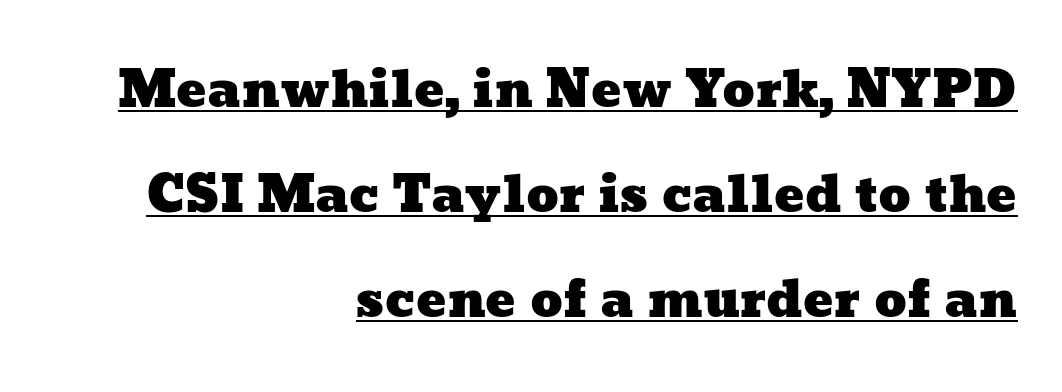
Compared with undecorated copy, this sample adds a rule below the words. In terms of leading, this rendering errs on the spacious side. Compared with typical body copy, the letter spacing here is the same. The letters advance in unequal steps, a hallmark of proportional type. The paragraph has a hard right edge and a soft left edge.
